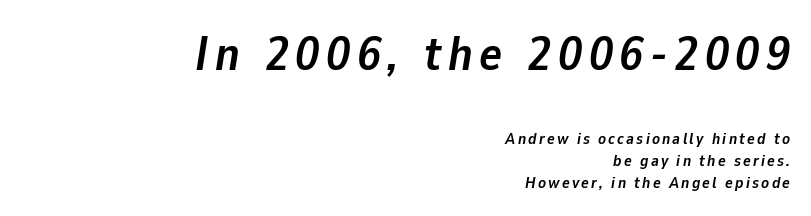
{"italic": "yes", "lean": "right", "slant_degrees": 9, "bold": "yes", "weight": "semibold", "width": "normal", "stroke_contrast": "low", "x_height": "medium", "monospaced": "no", "underline": "no", "align": "right", "line_spacing": "normal", "line_spacing_ratio": 1.4, "larger_block": "first", "size_ratio": 3.0, "glyph_px": 48}
